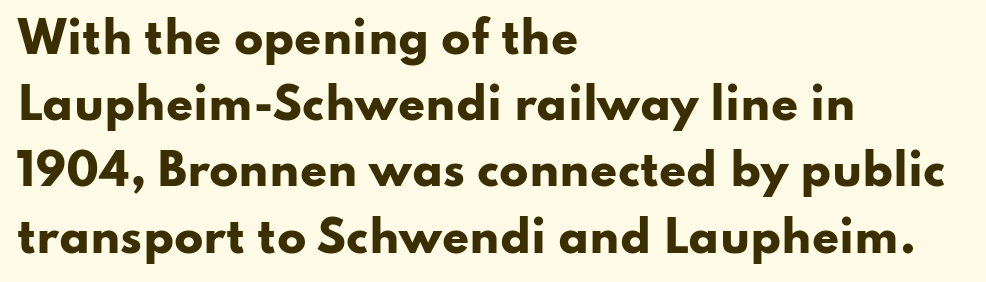
{"serif": "no", "italic": "no", "bold": "yes", "weight": "heavy", "width": "wide", "stroke_contrast": "low", "x_height": "small", "monospaced": "no", "underline": "no", "align": "left", "line_spacing": "normal", "line_spacing_ratio": 1.54, "letter_spacing": "normal", "letter_spacing_em": 0.0, "glyph_px": 43}
